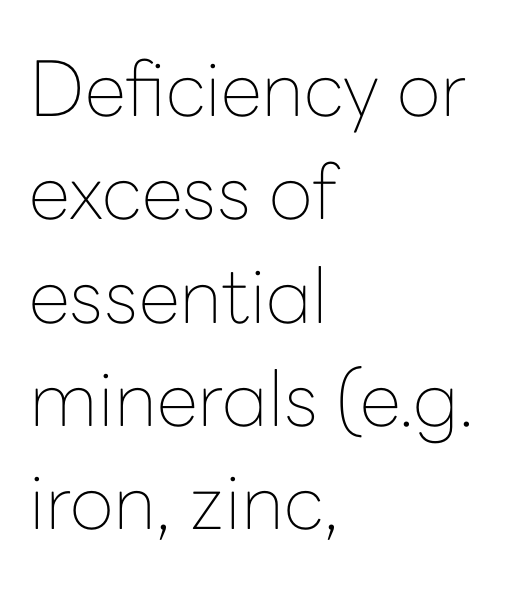
The image shows 76 px thin sans-serif type, upright; set left-aligned, normal line spacing (1.36x), normal letter spacing, not underlined; low stroke contrast and a medium x-height.
